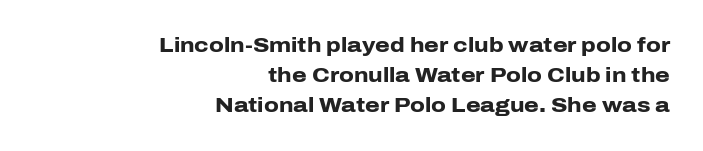
The image shows 21 px bold type, upright; set right-aligned, normal line spacing (1.43x), normal letter spacing, not underlined.
